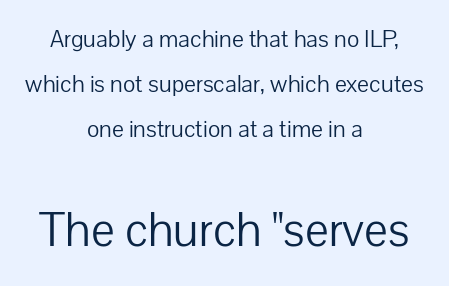
There is no visible air inserted between adjacent glyphs. The passage is arranged like a title page — every line centered. This sample has the flowing, uneven cadence of proportional lettering. The lettering holds an erect, upright posture throughout.
